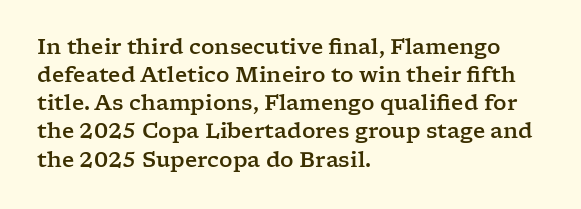
{"italic": "no", "underline": "no", "align": "left", "line_spacing": "normal", "line_spacing_ratio": 1.34, "letter_spacing": "normal", "letter_spacing_em": 0.0, "glyph_px": 21}
